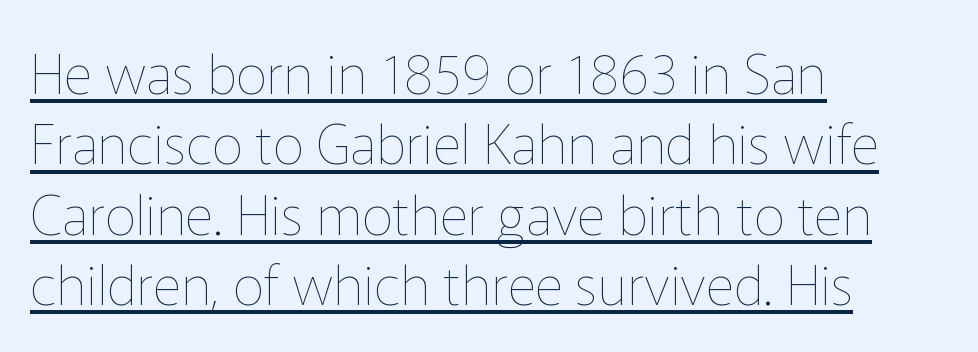
{"italic": "no", "bold": "no", "weight": "thin", "width": "normal", "stroke_contrast": "low", "x_height": "medium", "monospaced": "no", "underline": "yes", "align": "left", "line_spacing": "normal", "line_spacing_ratio": 1.28, "letter_spacing": "normal", "letter_spacing_em": 0.0, "glyph_px": 55}
